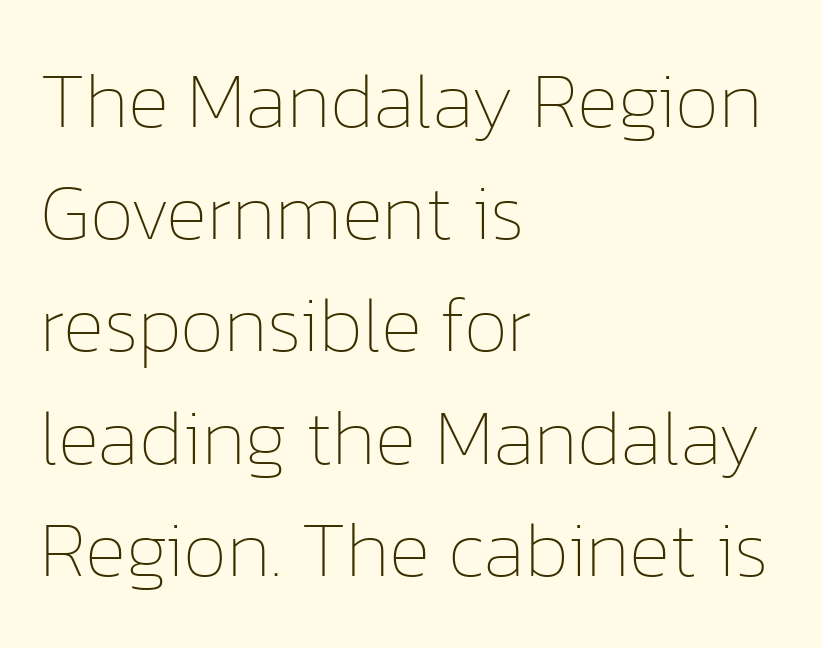
Q: Is the text bold? A: No.
Q: Is the text italic (slanted)? A: No, it is upright.
Q: Is the text underlined? A: No.
Q: How is the paragraph aligned? A: Left-aligned.
Q: Is the spacing between letters normal or unusually wide? A: Normal.
Q: Is the spacing between lines tight, normal or loose? A: Normal.
Q: Width (condensed, normal, or wide)? A: Normal.
Q: Stroke contrast? A: Low.
Q: x-height? A: Medium.
Q: Monospaced? A: No.
